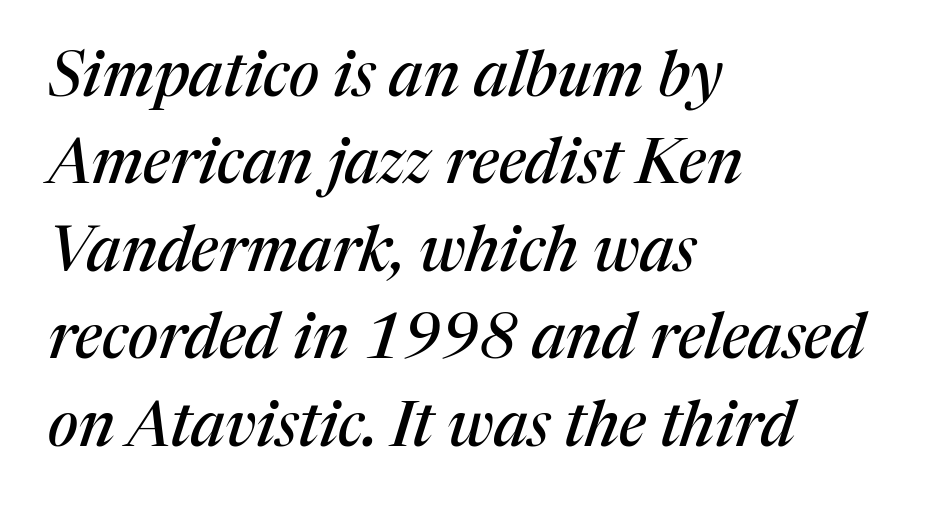
The image shows 62 px serif type, italic (leaning right); set left-aligned, normal line spacing (1.41x), normal letter spacing, not underlined; medium stroke contrast and a medium x-height.
